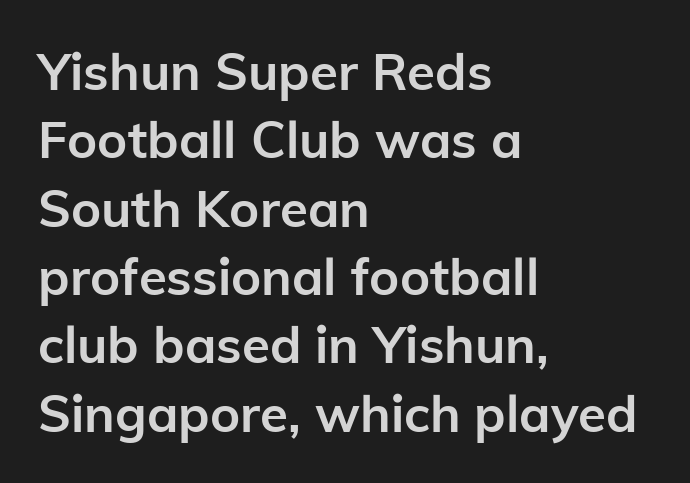
{"serif": "no", "italic": "no", "bold": "yes", "weight": "semibold", "width": "normal", "stroke_contrast": "low", "x_height": "medium", "monospaced": "no", "underline": "no", "align": "left", "line_spacing": "normal", "line_spacing_ratio": 1.34, "letter_spacing": "normal", "letter_spacing_em": 0.0, "glyph_px": 51}
